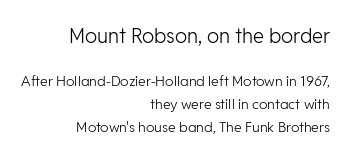
A student would notice the top passage is typeset larger than what follows. Notice how the passage keeps a crisp vertical edge on the right only. Descenders are the only things crossing below the line. The letters stand upright; this is a roman face.
